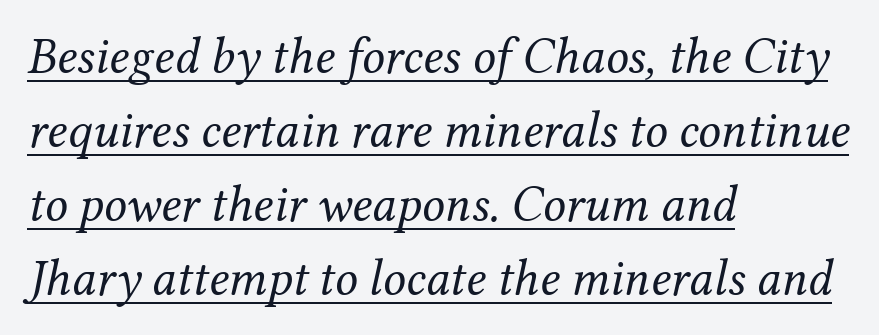
Q: Is the text bold? A: No.
Q: Is the text italic (slanted)? A: Yes, it leans right by about 12 degrees.
Q: Is the typeface a serif or a sans-serif typeface? A: Serif.
Q: Is the text underlined? A: Yes.
Q: How is the paragraph aligned? A: Left-aligned.
Q: Is the spacing between letters normal or unusually wide? A: Normal.
Q: Is the spacing between lines tight, normal or loose? A: Normal.
Q: Width (condensed, normal, or wide)? A: Normal.
Q: Stroke contrast? A: Medium.
Q: x-height? A: Medium.
Q: Monospaced? A: No.
